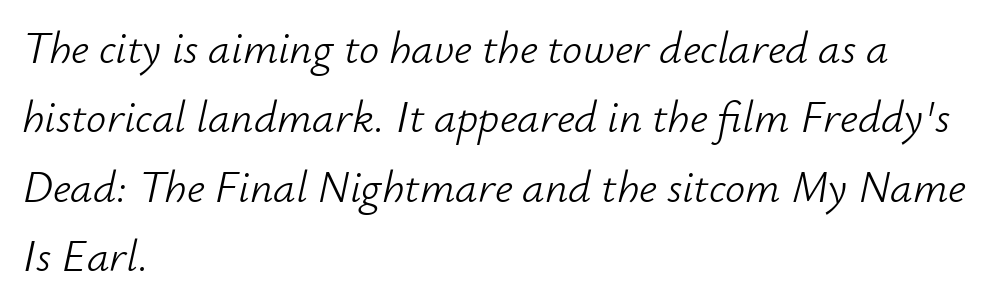
{"italic": "yes", "lean": "right", "slant_degrees": 12, "bold": "no", "weight": "light", "width": "normal", "stroke_contrast": "low", "x_height": "small", "monospaced": "no", "underline": "no", "align": "left", "line_spacing": "normal", "line_spacing_ratio": 1.54, "letter_spacing": "normal", "letter_spacing_em": 0.0, "glyph_px": 45}
